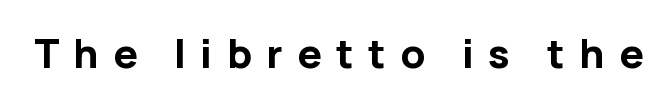
{"serif": "no", "italic": "no", "bold": "yes", "weight": "bold", "width": "normal", "stroke_contrast": "low", "x_height": "medium", "monospaced": "no", "underline": "no", "letter_spacing": "wide", "letter_spacing_em": 0.36, "glyph_px": 40}
